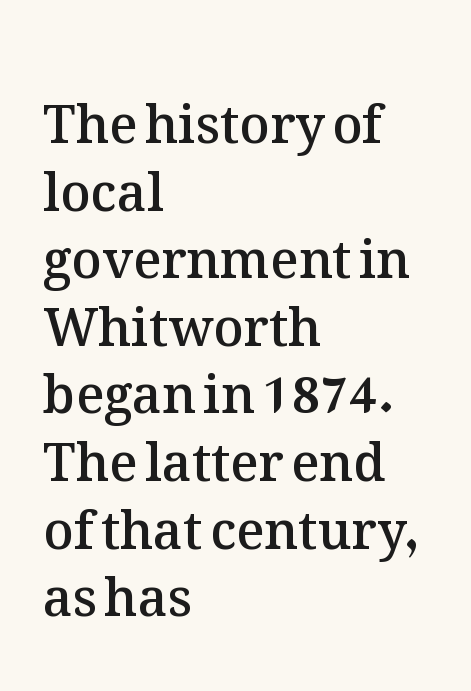
The image shows 52 px semibold type, upright; set left-aligned, normal line spacing (1.3x), normal letter spacing, not underlined; medium stroke contrast and a medium x-height.
